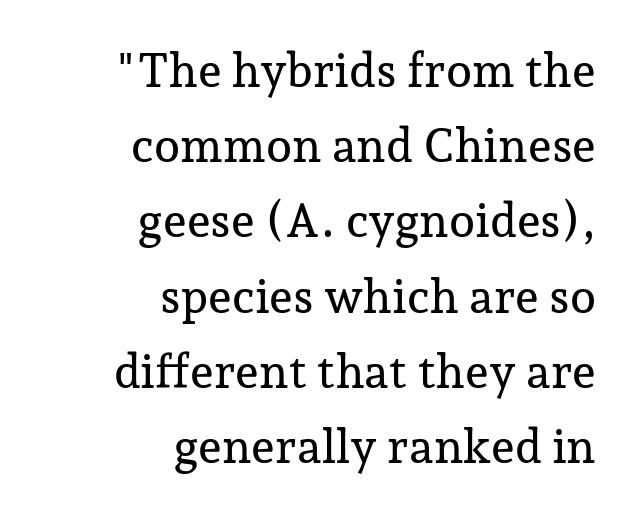
{"serif": "yes", "italic": "no", "width": "normal", "stroke_contrast": "low", "x_height": "medium", "monospaced": "no", "underline": "no", "align": "right", "line_spacing": "normal", "line_spacing_ratio": 1.6, "letter_spacing": "normal", "letter_spacing_em": 0.0, "glyph_px": 47}
